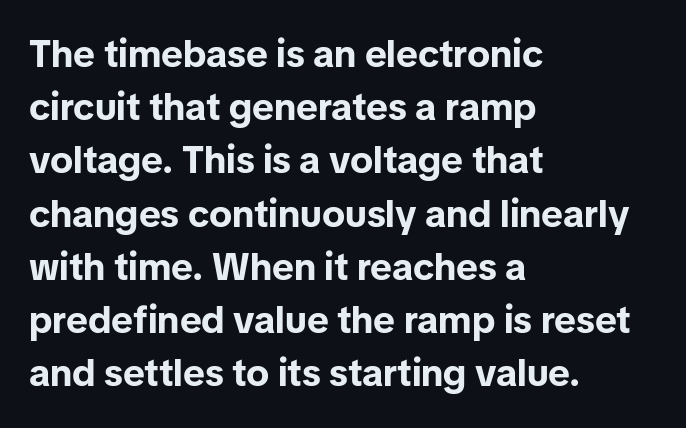
Look at the stroke-to-counter ratio: heavy, a bold. You can tell from the bare stems that sans-serif type was used. Horizontal bands of white between lines are of average thickness. You could call the tracking neutral — neither tight nor loose.
